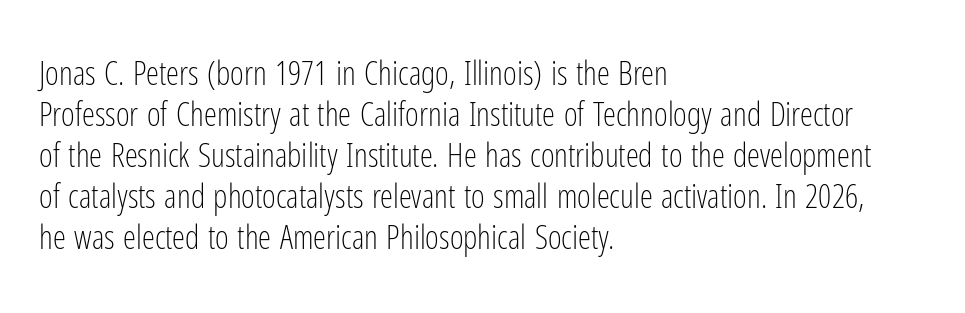
Q: Is the text bold? A: No.
Q: Is the text italic (slanted)? A: No, it is upright.
Q: Is the typeface a serif or a sans-serif typeface? A: Sans-serif.
Q: Is the text underlined? A: No.
Q: How is the paragraph aligned? A: Left-aligned.
Q: Is the spacing between letters normal or unusually wide? A: Normal.
Q: Width (condensed, normal, or wide)? A: Condensed.
Q: Stroke contrast? A: Low.
Q: x-height? A: Medium.
Q: Monospaced? A: No.
